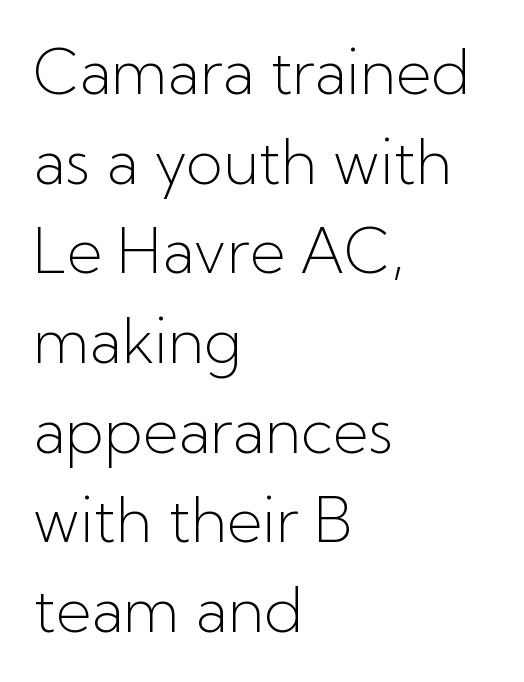
{"serif": "no", "italic": "no", "bold": "no", "weight": "light", "width": "normal", "stroke_contrast": "low", "x_height": "medium", "monospaced": "no", "underline": "no", "align": "left", "line_spacing": "normal", "line_spacing_ratio": 1.47, "letter_spacing": "normal", "letter_spacing_em": 0.0, "glyph_px": 61}
